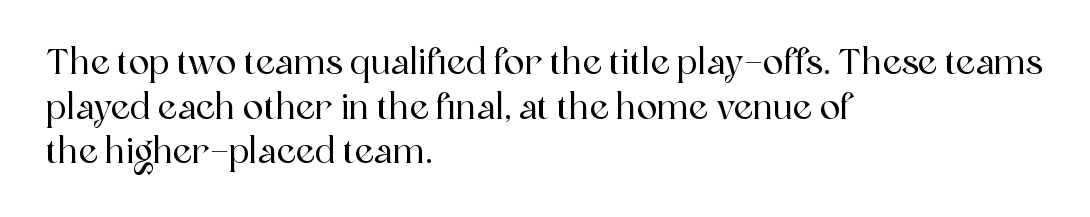
Honestly, the letter spacing is just normal — you wouldn't notice it. The lettering stays uniformly vertical, giving the passage a roman look. Horizontally, the lines are justified to the leading edge only. These lines are rendered in a variable-pitch font. Classification — serif. The passage shown stacks its lines at a standard gap.
